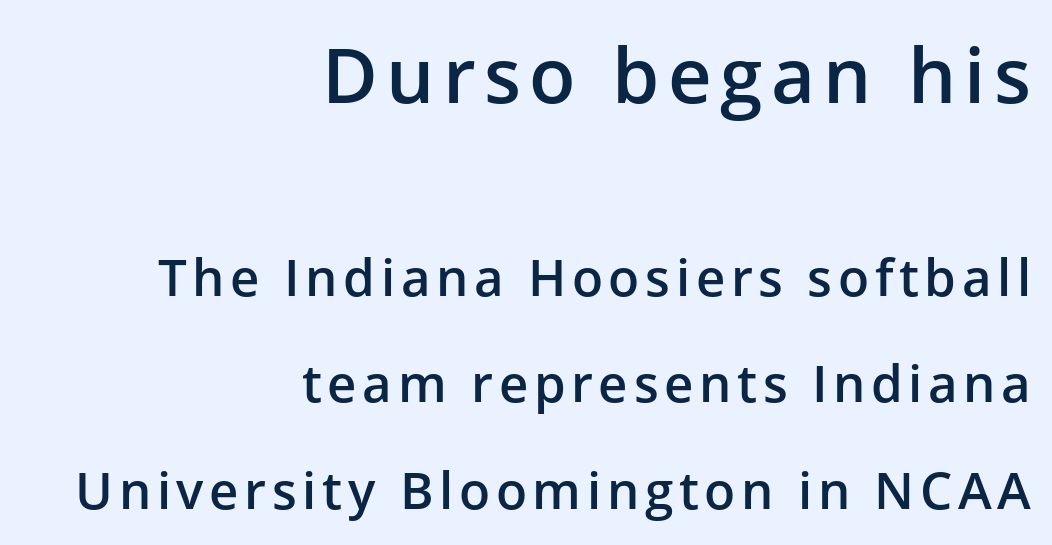
{"serif": "no", "italic": "no", "bold": "semi", "weight": "semibold", "width": "normal", "stroke_contrast": "low", "x_height": "medium", "monospaced": "no", "underline": "no", "align": "right", "line_spacing": "loose", "line_spacing_ratio": 2.09, "larger_block": "first", "size_ratio": 1.49, "glyph_px": 76}
